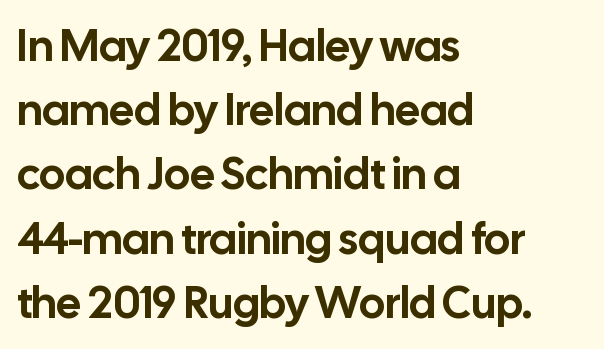
Q: Is the text italic (slanted)? A: No, it is upright.
Q: Is the typeface a serif or a sans-serif typeface? A: Sans-serif.
Q: Is the text underlined? A: No.
Q: How is the paragraph aligned? A: Left-aligned.
Q: Is the spacing between letters normal or unusually wide? A: Normal.
Q: Is the spacing between lines tight, normal or loose? A: Normal.
Q: Width (condensed, normal, or wide)? A: Normal.
Q: Stroke contrast? A: Low.
Q: x-height? A: Medium.
Q: Monospaced? A: No.
